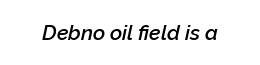
Summary of weight: moderately heavy, a semibold. Letters rest on an invisible, unmarked baseline. This sample uses an oblique cut, with every glyph tilted off the vertical. Glyph-to-glyph distance matches everyday printed text.
